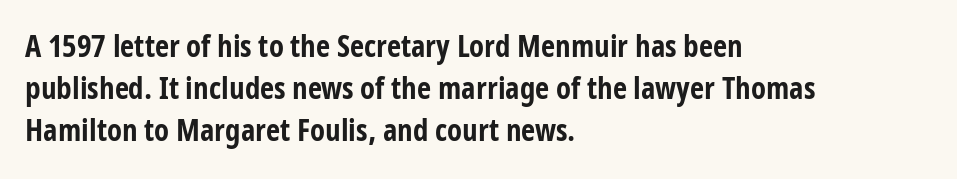
Are there feet on the stems? There aren't — it's a sans. Default kerning and tracking; the words read as compact shapes. Students, this is bold: see how much ink each stroke carries. Vertical strokes here are truly vertical. Spacing verdict: proportional, widths tailored to each character. Notice how the passage keeps a crisp vertical edge on the left only.
